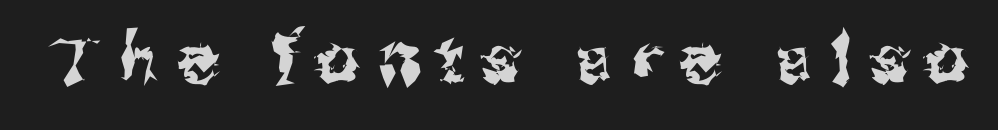
The image shows 67 px sans-serif type, upright; set unusually wide letter spacing (+0.28 em), not underlined; medium stroke contrast and a medium x-height.
